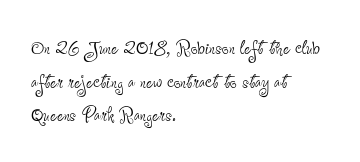
Q: Is the text bold? A: No.
Q: Is the text italic (slanted)? A: Yes.
Q: Is the text underlined? A: No.
Q: How is the paragraph aligned? A: Left-aligned.
Q: Is the spacing between letters normal or unusually wide? A: Normal.
Q: Is the spacing between lines tight, normal or loose? A: Normal.
